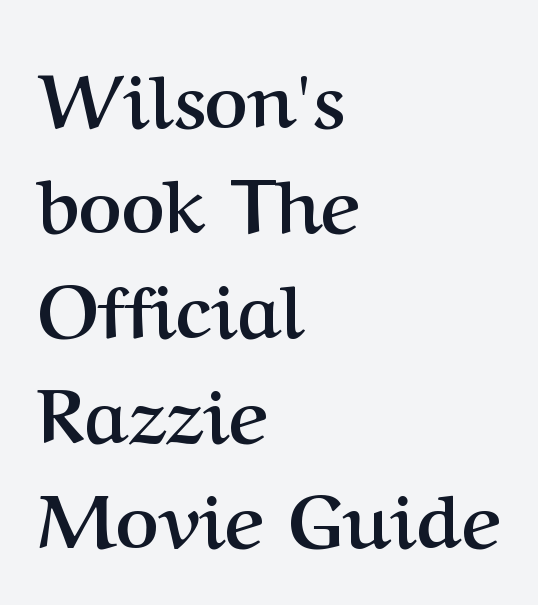
The image shows 74 px semibold serif type, upright; set left-aligned, normal line spacing (1.42x), normal letter spacing, not underlined; medium stroke contrast and a medium x-height.
